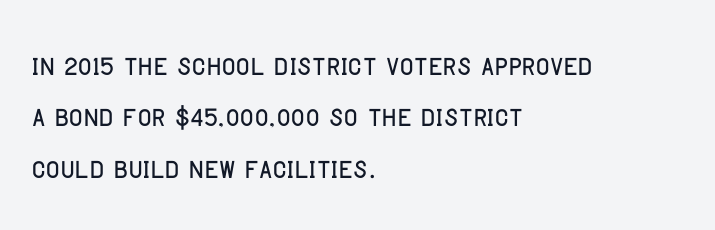
These lines are set flush left with a ragged right edge. A normal amount of white space separates one row of letters from the next. You can tell from the bare stems that sans-serif type was used. There is no visible air inserted between adjacent glyphs.
